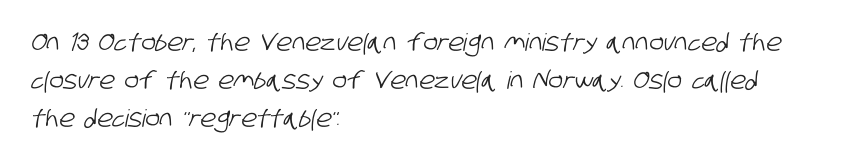
The image shows 24 px text type; set left-aligned, normal line spacing (1.58x), normal letter spacing, not underlined.
